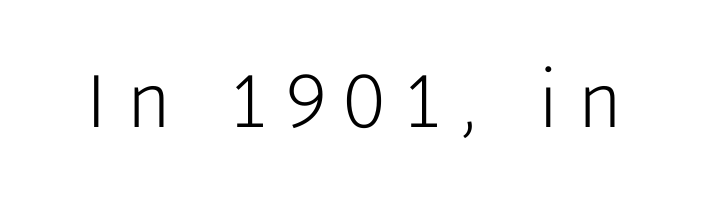
Unlike italic type, these characters show no tilt at all. Look at the bottom of the vertical strokes: they stop flat, with no serifs. Think of a printed novel: that variable character pitch is what you see here. Quick note: underline off. The passage shown is not bold in any degree.
